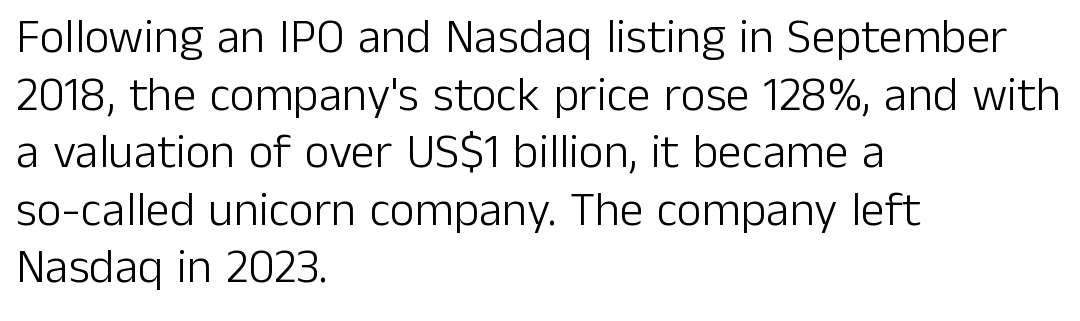
These lines are rendered in a variable-pitch font. The characters are drawn with everyday or finer stroke widths. Just letters on the line, the space beneath them empty. Typeset ragged right — the left edge is the straight one. In terms of letterspacing, this is plain default setting.
